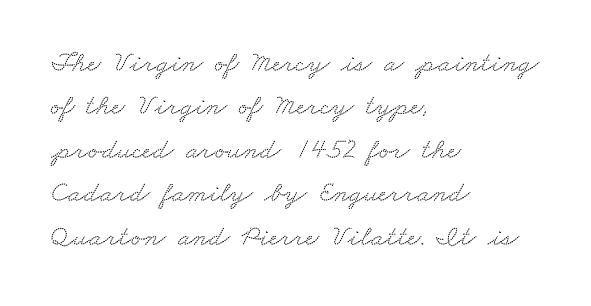
The image shows 29 px wide serif type; set left-aligned, normal line spacing (1.5x), normal letter spacing, not underlined; low stroke contrast and a small x-height.
